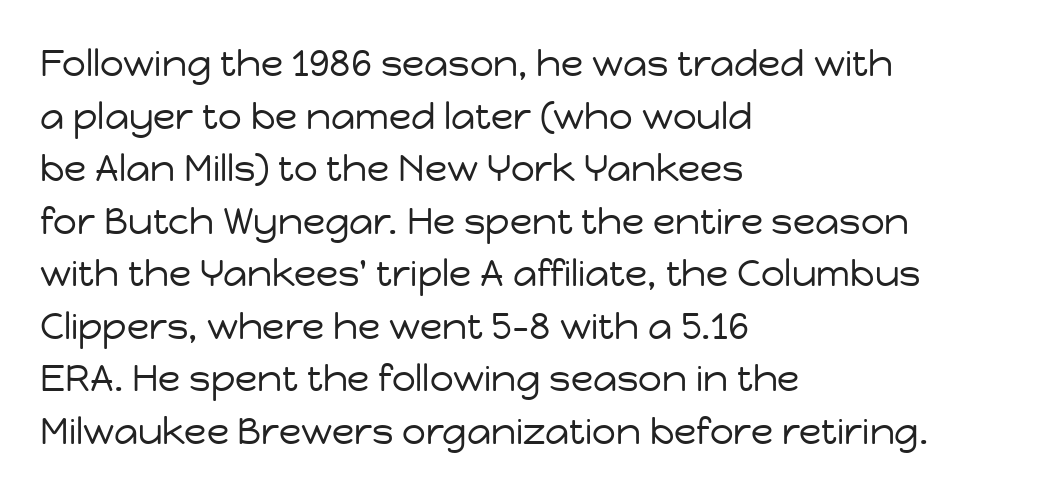
Q: Is the text bold? A: No.
Q: Is the text italic (slanted)? A: No, it is upright.
Q: Is the typeface a serif or a sans-serif typeface? A: Sans-serif.
Q: Is the text underlined? A: No.
Q: How is the paragraph aligned? A: Left-aligned.
Q: Is the spacing between letters normal or unusually wide? A: Normal.
Q: Is the spacing between lines tight, normal or loose? A: Normal.
Q: Width (condensed, normal, or wide)? A: Normal.
Q: Stroke contrast? A: Low.
Q: x-height? A: Medium.
Q: Monospaced? A: No.
